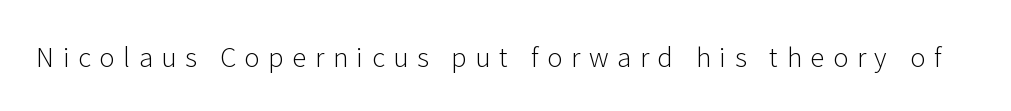
The image shows 26 px text type, upright; set unusually wide letter spacing (+0.33 em), not underlined.
